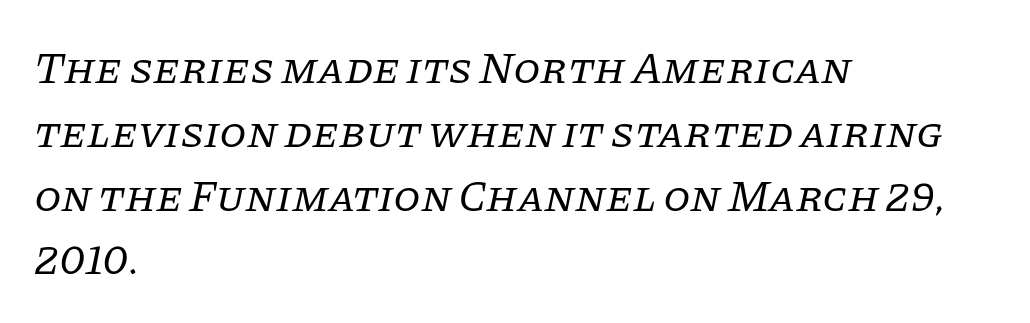
The image shows 44 px regular-weight serif type, italic (leaning right); set left-aligned, normal line spacing (1.45x), normal letter spacing, not underlined; low stroke contrast and a large x-height.
